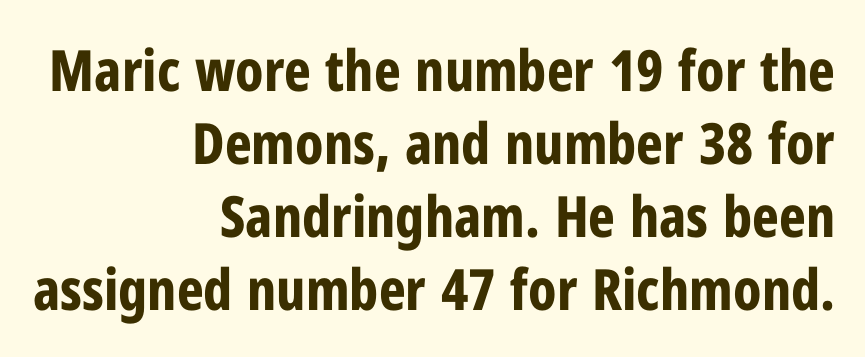
Here the designer chose a conventional face with non-uniform glyph widths. Each new line begins a customary step beneath the previous one. Typesetter's note: full bold, strokes at maximum text heaviness. Notice how the passage keeps a crisp vertical edge on the right only.
